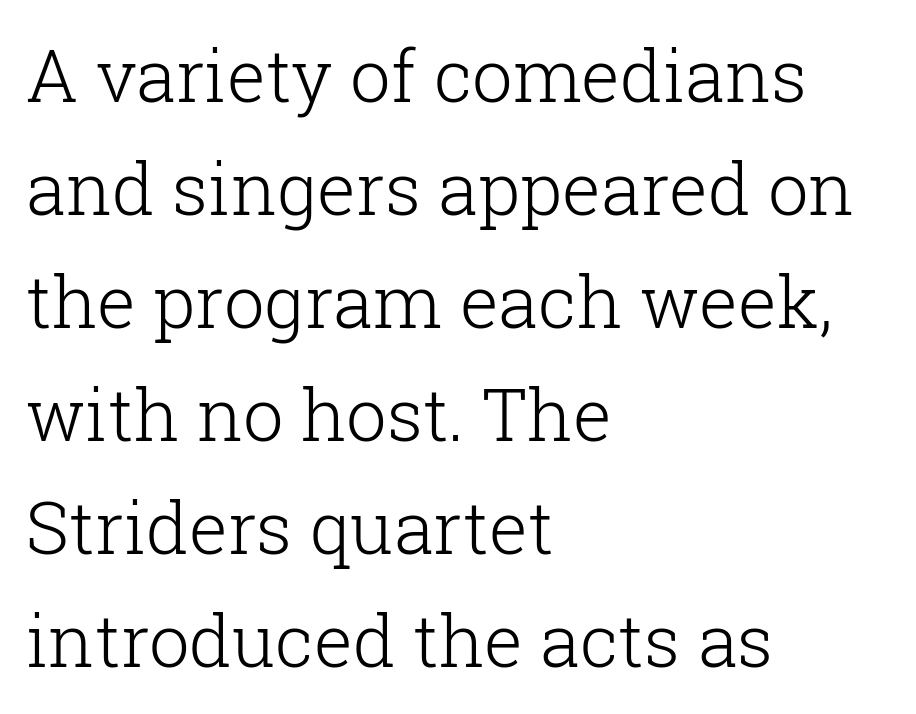
{"serif": "yes", "italic": "no", "bold": "no", "weight": "light", "width": "normal", "stroke_contrast": "low", "x_height": "medium", "monospaced": "no", "underline": "no", "align": "left", "line_spacing": "normal", "line_spacing_ratio": 1.57, "letter_spacing": "normal", "letter_spacing_em": 0.0, "glyph_px": 72}
